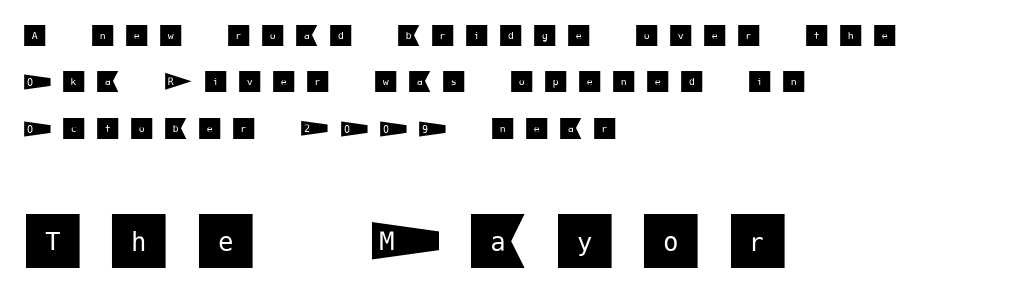
If you drew a ruler down the left edge, every line would touch it. This sample uses expanded letter spacing, leaving extra air between glyphs. Widely set lines give the paragraph a tall, airy silhouette. You can tell it's not italic because the verticals are truly vertical. This rendering employs a face without finishing strokes, i.e., a sans-serif.
